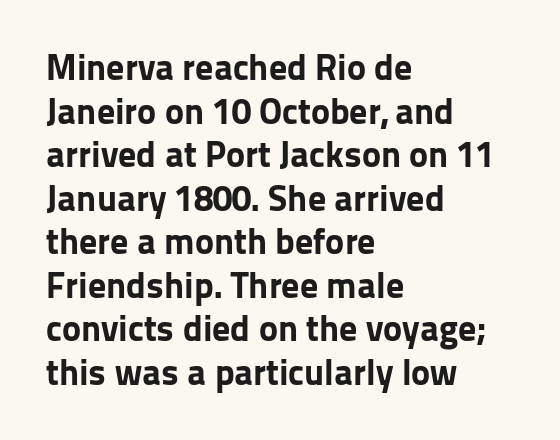
{"serif": "no", "italic": "no", "bold": "yes", "weight": "bold", "width": "normal", "stroke_contrast": "low", "x_height": "medium", "monospaced": "no", "underline": "no", "align": "left", "line_spacing_ratio": 1.21, "letter_spacing": "normal", "letter_spacing_em": 0.0, "glyph_px": 36}
